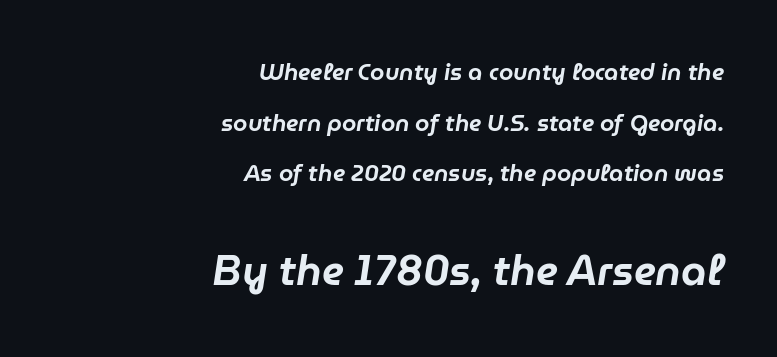
Q: Is the text italic (slanted)? A: Yes, it leans right by about 9 degrees.
Q: Is the text underlined? A: No.
Q: How is the paragraph aligned? A: Right-aligned.
Q: Is the spacing between letters normal or unusually wide? A: Normal.
Q: Is the spacing between lines tight, normal or loose? A: Loose.
Q: Which block of text is set in a larger size, the first (top) or the second (bottom)? A: The second (bottom) one.
Q: Width (condensed, normal, or wide)? A: Normal.
Q: Stroke contrast? A: Low.
Q: x-height? A: Medium.
Q: Monospaced? A: No.
